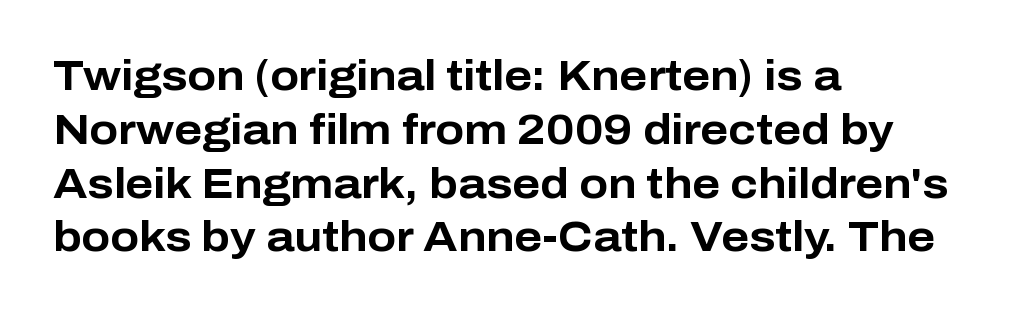
Here the glyphs are tracked normally, forming tight word shapes. The face used here is a sans, in the tradition of grotesques and geometrics. Proportional: the letters do not fall into vertical columns. This rendering uses left alignment, leaving the right contour irregular.
